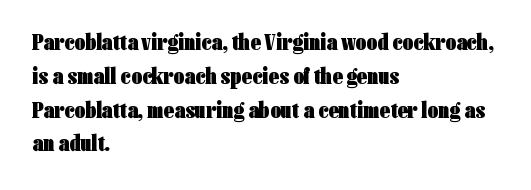
Bold? Absolutely — the strokes are thick and heavy. The setting favours the left margin, as ordinary paragraphs usually do. The font's upright variant was chosen for this text. A bare baseline throughout the passage. Vertical spacing — default.
